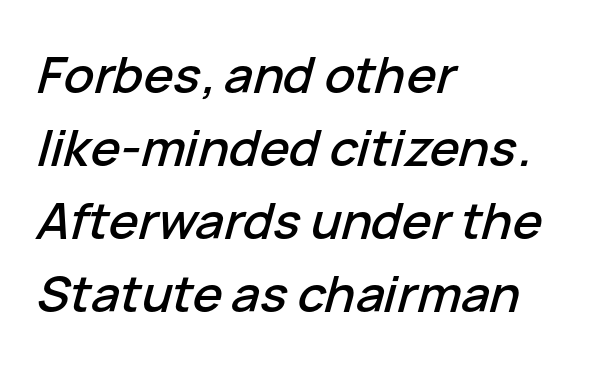
The image shows 50 px text type, italic (leaning right); set left-aligned, normal line spacing (1.46x), normal letter spacing, not underlined; low stroke contrast and a medium x-height.
